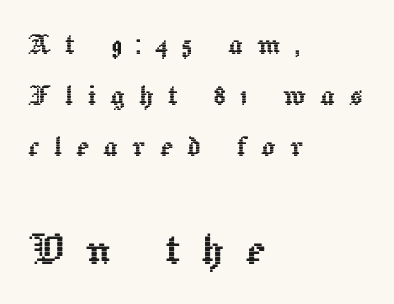
The image shows 53 px text type, upright; set left-aligned, normal line spacing (1.46x), unusually wide letter spacing (+0.4 em), not underlined; the second (bottom) block is 1.51x larger; a medium x-height.
